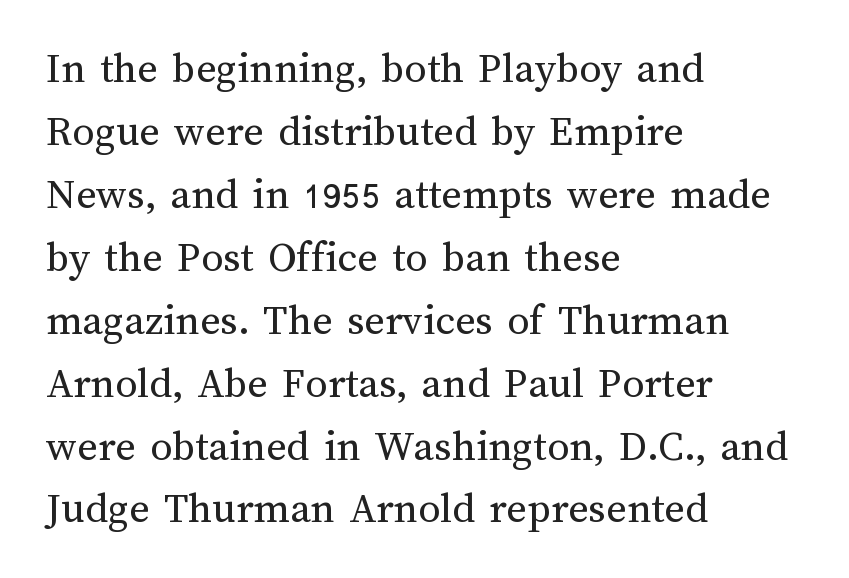
Q: Is the text bold? A: No.
Q: Is the text italic (slanted)? A: No, it is upright.
Q: Is the text underlined? A: No.
Q: How is the paragraph aligned? A: Left-aligned.
Q: Is the spacing between letters normal or unusually wide? A: Normal.
Q: Is the spacing between lines tight, normal or loose? A: Normal.
Q: Width (condensed, normal, or wide)? A: Normal.
Q: Stroke contrast? A: Medium.
Q: x-height? A: Medium.
Q: Monospaced? A: No.
